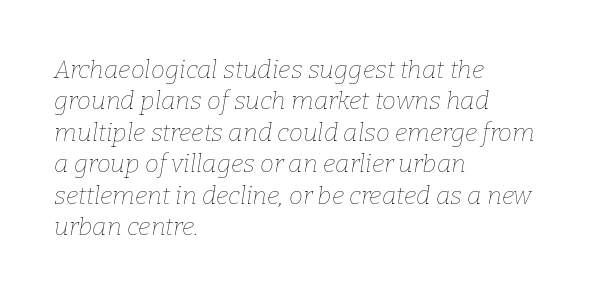
The passage shown has conventional tracking throughout. The baseline area is clear. You can tell it's italic because the verticals aren't actually vertical. Compared with typical paragraphs, the rows here are spaced about the same.
